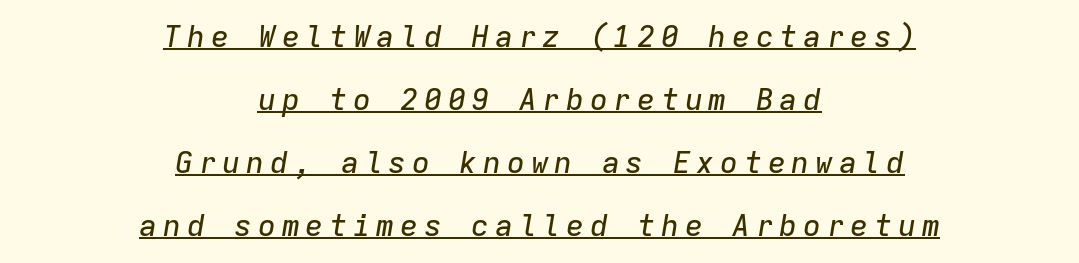
{"italic": "yes", "lean": "right", "slant_degrees": 9, "width": "normal", "stroke_contrast": "low", "x_height": "medium", "monospaced": "yes", "underline": "yes", "align": "center", "line_spacing": "loose", "line_spacing_ratio": 2.1, "glyph_px": 30}
